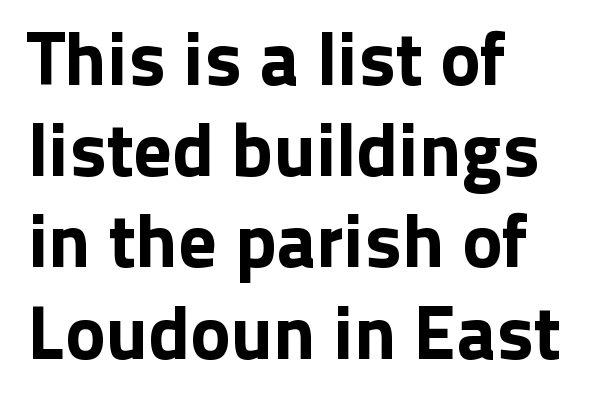
Q: Is the text italic (slanted)? A: No, it is upright.
Q: Is the typeface a serif or a sans-serif typeface? A: Sans-serif.
Q: Is the text underlined? A: No.
Q: How is the paragraph aligned? A: Left-aligned.
Q: Is the spacing between letters normal or unusually wide? A: Normal.
Q: Width (condensed, normal, or wide)? A: Normal.
Q: Stroke contrast? A: Low.
Q: x-height? A: Medium.
Q: Monospaced? A: No.
